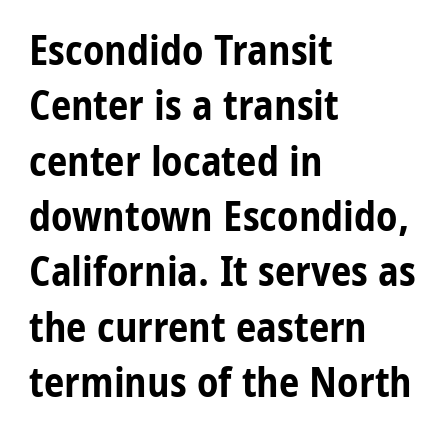
As a designer I'd log this as weight 700, bold. Do the letters lean? They stand straight. The letters sit at their default tracking, neither squeezed nor spread. The rendering uses a moderate line-height, typical for paragraphs.
